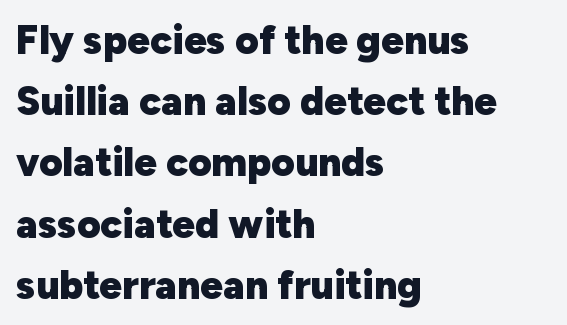
In terms of posture, this sample is upright. Look at the bottom of the vertical strokes: they stop flat, with no serifs. Each new line begins a customary step beneath the previous one. Here the designer chose a conventional face with non-uniform glyph widths. The specimen omits any rule beneath the text block's lines.
